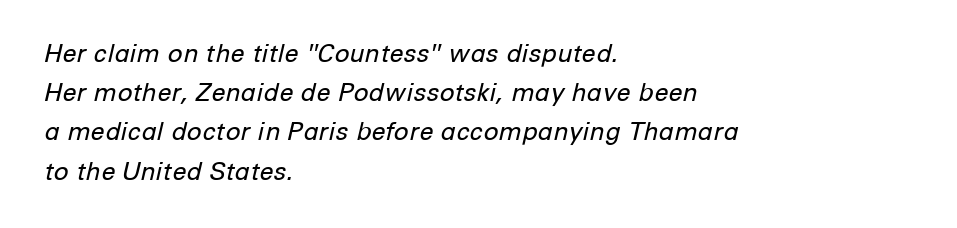
The font is comparable to plain body text, perhaps lighter. Characters follow at the spacing the type designer built in. The glyphs look as if they've been sheared to an angle. The leading is moderate, giving the passage an even texture. Type without underlining.
